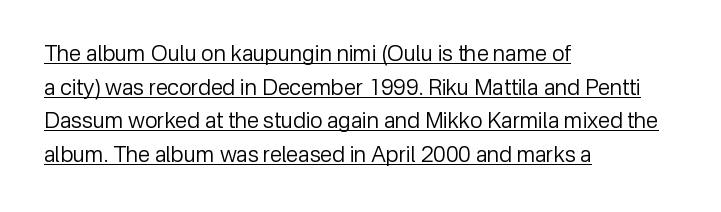
Counters stay open thanks to moderate or lighter strokes. Compared with typical body copy, the letter spacing here is the same. Summary of vertical rhythm: regular, with standard interline spacing. The rendering uses the underline text-decoration. These lines were composed using upright roman letters.
